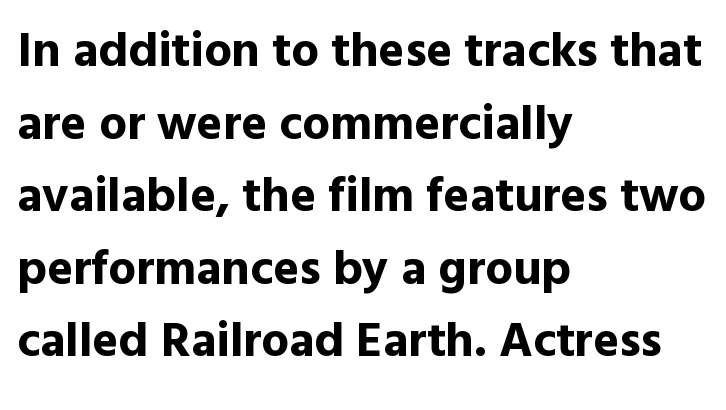
Do the characters align in a grid? No, the font is proportional. Horizontal alignment here is leftward, the default for most running prose. Descenders hang freely into open space. Look at the tracking — it's just the regular setting, nothing added. I'd describe the lettering as bold — thick and assertive.
